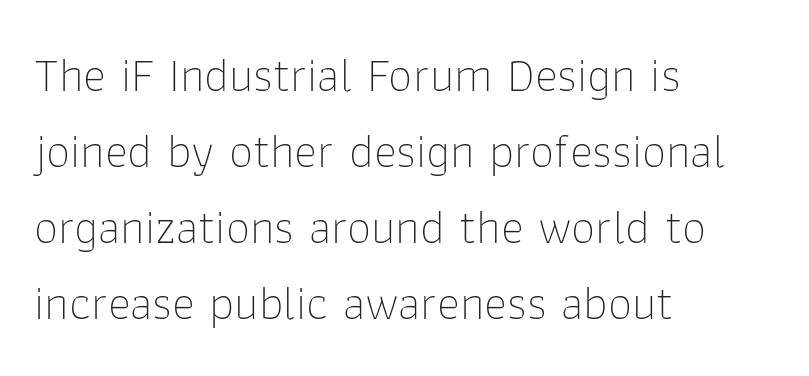
The image shows 49 px thin sans-serif type, upright; set left-aligned, normal line spacing (1.55x), normal letter spacing, not underlined; low stroke contrast and a medium x-height.
